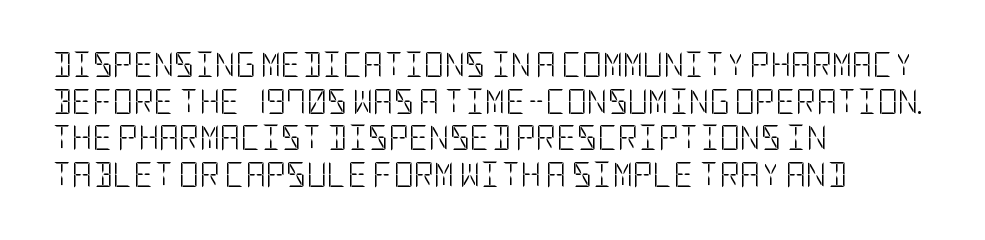
The image shows 25 px text type, upright; set left-aligned, normal line spacing (1.47x), normal letter spacing, not underlined.
